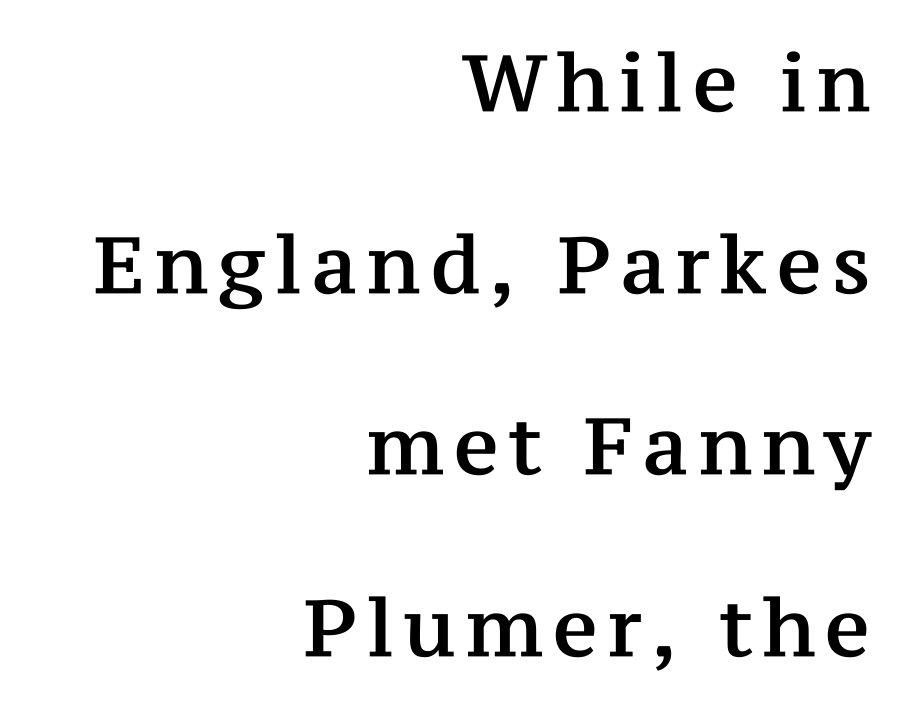
The lettering holds an erect, upright posture throughout. Students, observe: this is what heavily led, spacious text looks like. If you drew a ruler down the right edge, every line would touch it. Type without underlining. The letters carry serifs — small finishing strokes at the ends of their stems. Spacing verdict: proportional, widths tailored to each character.
